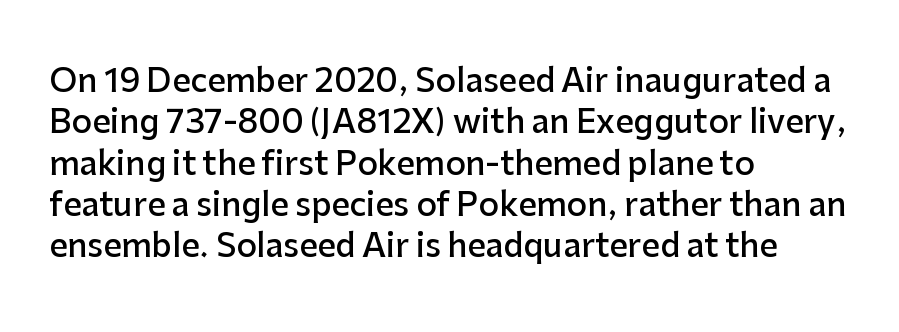
Descenders are the only things crossing below the line. Look at the tracking — it's just the regular setting, nothing added. Normally led — the rows are evenly, conventionally spaced. If you drew a ruler down the left edge, every line would touch it. The text was rendered using a sans face with plain stroke endings.
